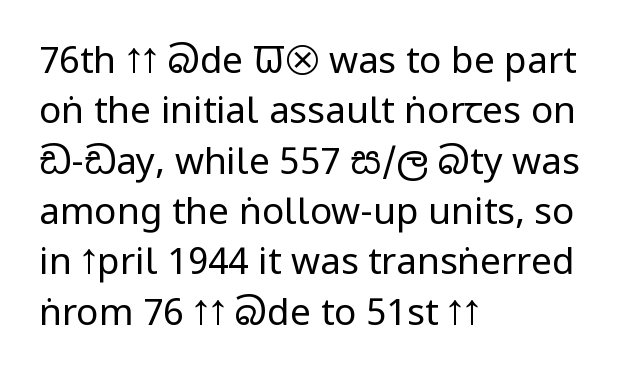
{"serif": "no", "italic": "no", "bold": "no", "weight": "regular", "width": "condensed", "stroke_contrast": "low", "x_height": "large", "monospaced": "no", "underline": "no", "align": "left", "line_spacing": "normal", "line_spacing_ratio": 1.36, "letter_spacing": "normal", "letter_spacing_em": 0.0, "glyph_px": 37}
